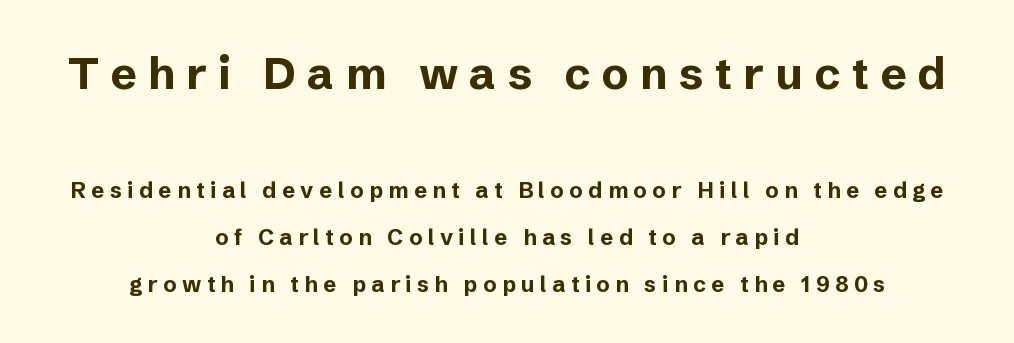
The image shows 45 px bold sans-serif type, upright; set centered, loose line spacing (2.12x), unusually wide letter spacing (+0.25 em), not underlined; the first (top) block is 2.05x larger; low stroke contrast and a medium x-height.
